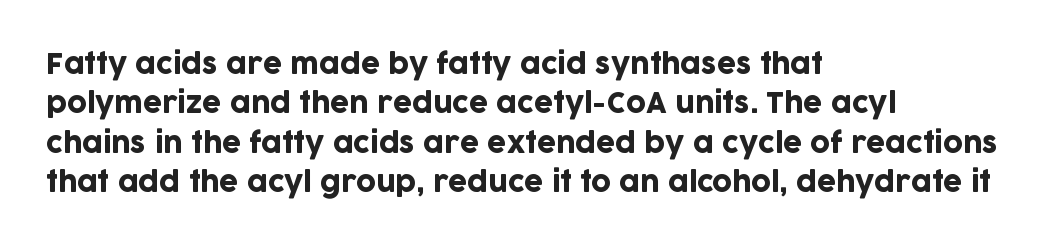
{"italic": "no", "underline": "no", "align": "left", "line_spacing": "normal", "line_spacing_ratio": 1.46, "letter_spacing": "normal", "letter_spacing_em": 0.0, "glyph_px": 27}
